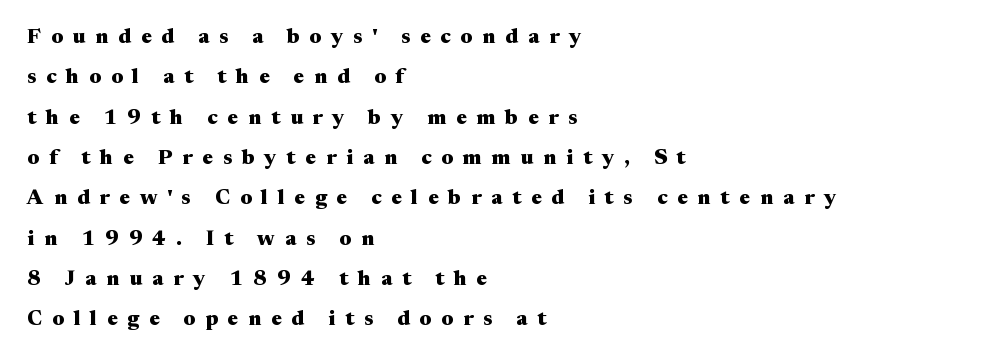
Q: Is the text bold? A: Yes.
Q: Is the text italic (slanted)? A: No, it is upright.
Q: Is the text underlined? A: No.
Q: How is the paragraph aligned? A: Left-aligned.
Q: Is the spacing between letters normal or unusually wide? A: Unusually wide.
Q: Is the spacing between lines tight, normal or loose? A: Loose.
